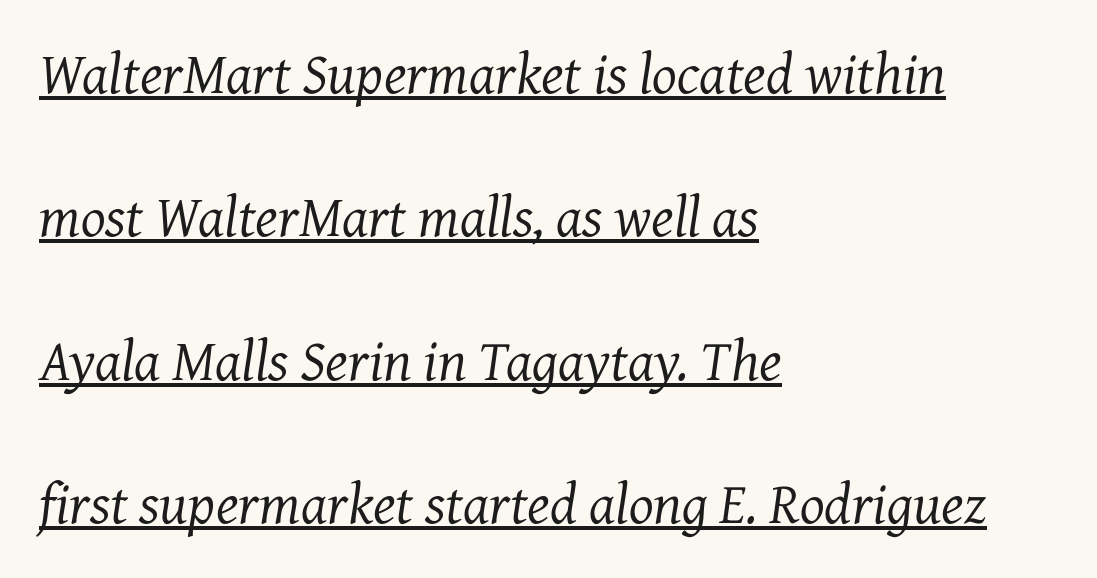
Here the glyphs are tracked normally, forming tight word shapes. The specimen includes a rule beneath the text block's lines. This reads as an unemphasized weight, regular at the heaviest. Yep, that's italic — everything's leaning.
